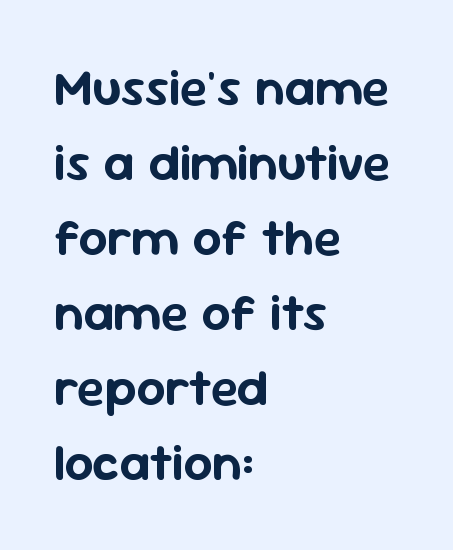
Q: Is the text italic (slanted)? A: No, it is upright.
Q: Is the typeface a serif or a sans-serif typeface? A: Sans-serif.
Q: Is the text underlined? A: No.
Q: How is the paragraph aligned? A: Left-aligned.
Q: Is the spacing between letters normal or unusually wide? A: Normal.
Q: Is the spacing between lines tight, normal or loose? A: Normal.
Q: Width (condensed, normal, or wide)? A: Normal.
Q: Stroke contrast? A: Low.
Q: x-height? A: Medium.
Q: Monospaced? A: No.
